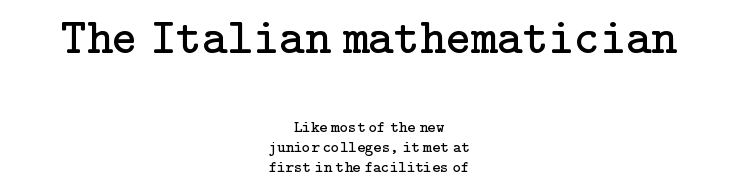
The image shows 49 px regular-weight serif type, upright; set centered, normal line spacing (1.26x), normal letter spacing, not underlined; the first (top) block is 3.06x larger; low stroke contrast and a medium x-height.
